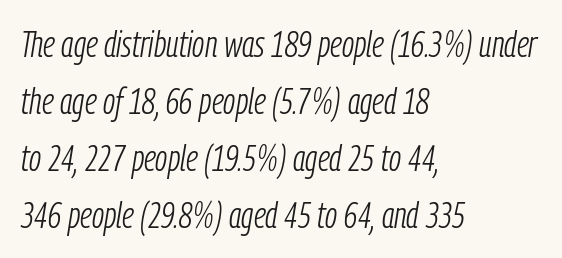
{"italic": "yes", "lean": "right", "slant_degrees": 9, "bold": "no", "weight": "light", "width": "condensed", "stroke_contrast": "low", "x_height": "medium", "monospaced": "no", "underline": "no", "align": "left", "line_spacing": "normal", "line_spacing_ratio": 1.54, "letter_spacing": "normal", "letter_spacing_em": 0.0, "glyph_px": 37}
